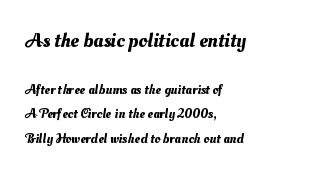
The image shows 21 px text type; set left-aligned, line spacing 1.75x, normal letter spacing, not underlined; the first (top) block is 1.5x larger.
